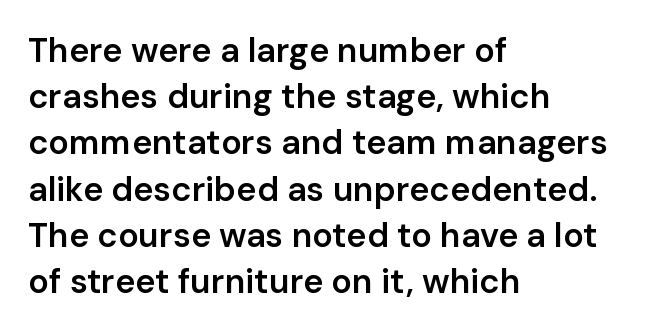
Q: Is the text bold? A: Semi-bold.
Q: Is the text italic (slanted)? A: No, it is upright.
Q: Is the typeface a serif or a sans-serif typeface? A: Sans-serif.
Q: Is the text underlined? A: No.
Q: How is the paragraph aligned? A: Left-aligned.
Q: Is the spacing between letters normal or unusually wide? A: Normal.
Q: Is the spacing between lines tight, normal or loose? A: Normal.
Q: Width (condensed, normal, or wide)? A: Normal.
Q: Stroke contrast? A: Low.
Q: x-height? A: Medium.
Q: Monospaced? A: No.
